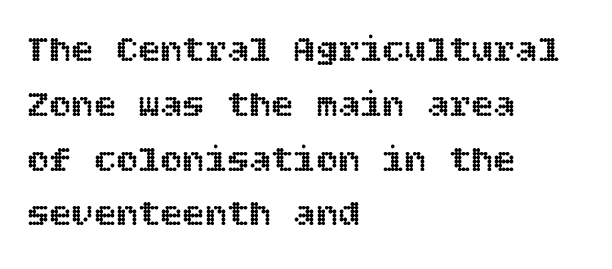
The image shows 37 px text type, upright; set left-aligned, normal line spacing (1.48x), normal letter spacing, not underlined; a large x-height.
